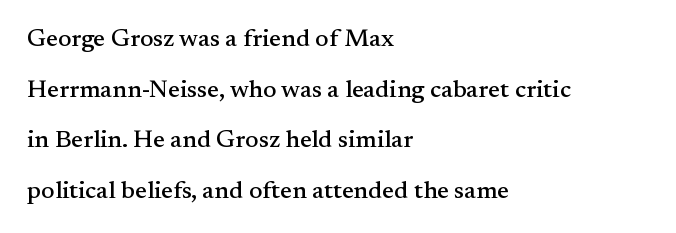
Q: Is the text italic (slanted)? A: No, it is upright.
Q: Is the text underlined? A: No.
Q: How is the paragraph aligned? A: Left-aligned.
Q: Is the spacing between letters normal or unusually wide? A: Normal.
Q: Is the spacing between lines tight, normal or loose? A: Loose.
